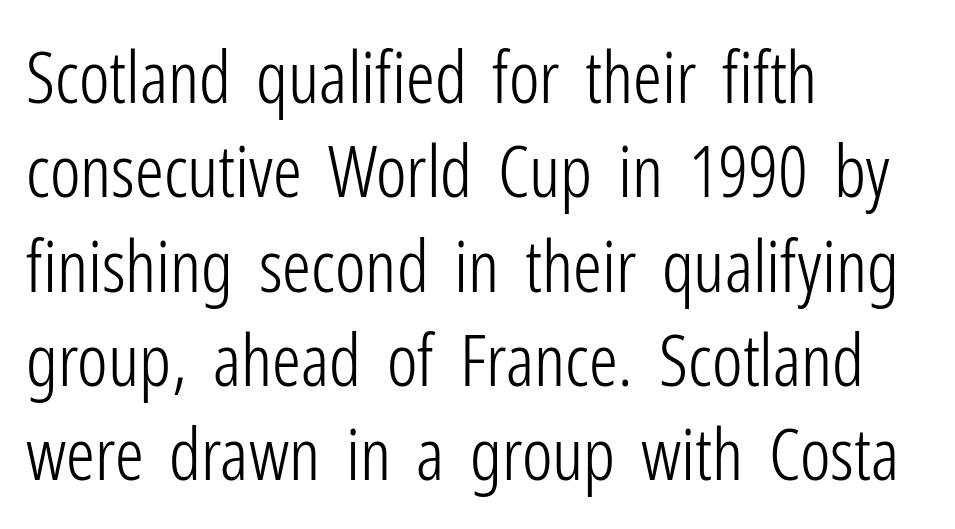
The image shows 72 px light, condensed sans-serif type, upright; set left-aligned, normal line spacing (1.31x), normal letter spacing, not underlined; low stroke contrast and a medium x-height.
